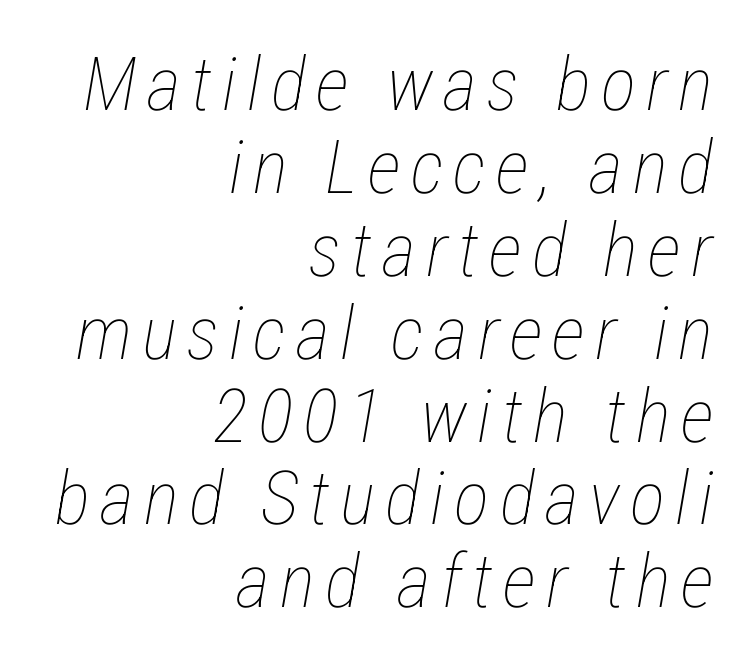
The image shows 74 px thin, condensed type, italic (leaning right); set right-aligned, tight line spacing (1.12x), not underlined; low stroke contrast and a medium x-height.
